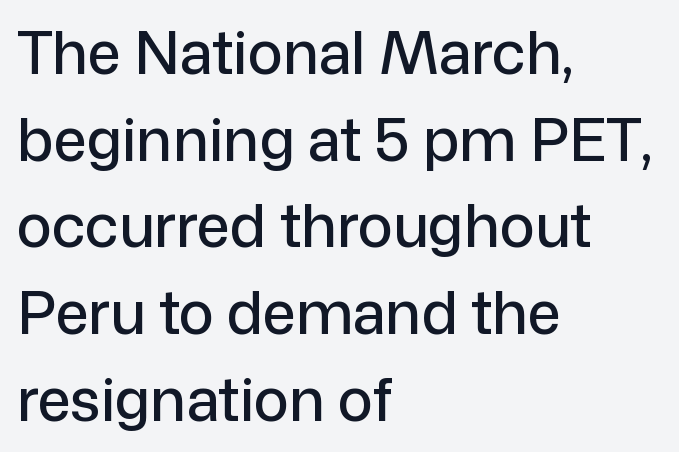
Q: Is the text italic (slanted)? A: No, it is upright.
Q: Is the typeface a serif or a sans-serif typeface? A: Sans-serif.
Q: Is the text underlined? A: No.
Q: How is the paragraph aligned? A: Left-aligned.
Q: Is the spacing between letters normal or unusually wide? A: Normal.
Q: Is the spacing between lines tight, normal or loose? A: Normal.
Q: Width (condensed, normal, or wide)? A: Normal.
Q: Stroke contrast? A: Low.
Q: x-height? A: Medium.
Q: Monospaced? A: No.
